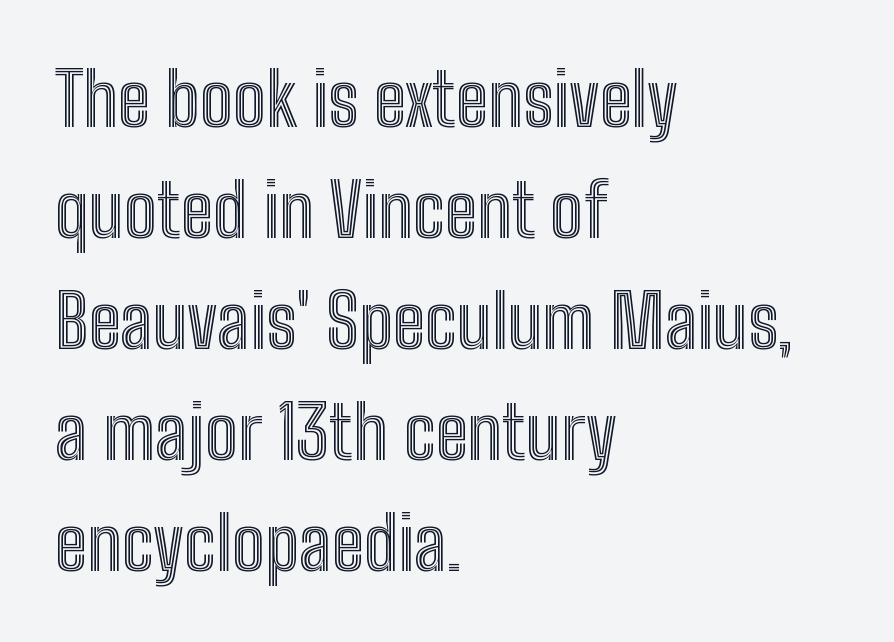
The image shows 73 px condensed type, upright; set left-aligned, normal line spacing (1.52x), normal letter spacing, not underlined; a medium x-height.
